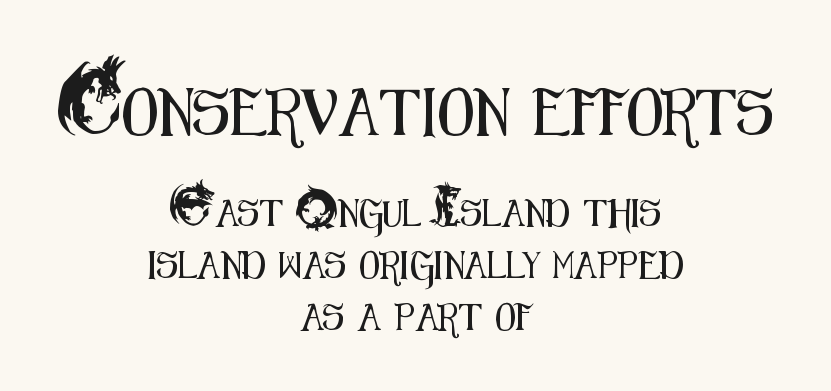
If you measured baseline to baseline, you'd find a long distance. This layout puts the oversized block above and the modest block below. This is the regular roman posture of the typeface. What kind of face is this? One without serifs — a sans. Glyph-to-glyph distance matches everyday printed text.
